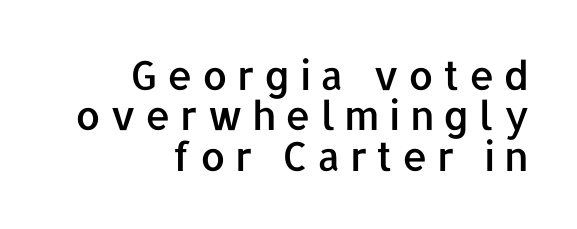
{"serif": "no", "italic": "no", "width": "normal", "stroke_contrast": "low", "x_height": "medium", "monospaced": "no", "underline": "no", "align": "right", "line_spacing": "tight", "line_spacing_ratio": 1.01, "letter_spacing": "wide", "letter_spacing_em": 0.23, "glyph_px": 40}
